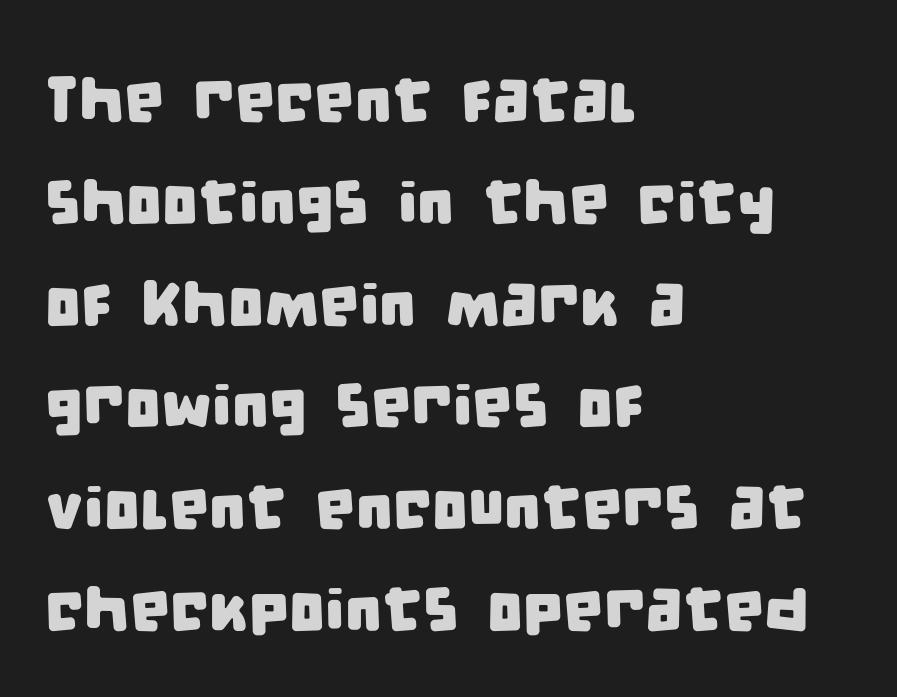
A sans-serif font was chosen for this passage. Clear beneath every line of the passage. The space between consecutive lines is moderate. Is this a fixed-width face? No — the glyphs have proportional, varying widths. Every row of glyphs begins at an identical x-position on the left. Letter spacing: default.
